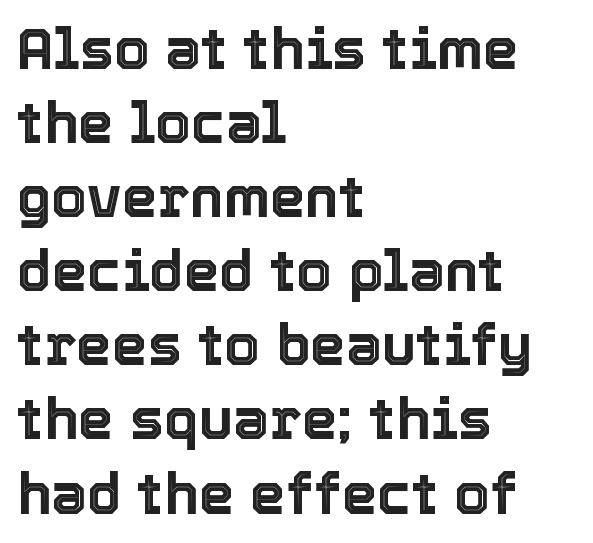
Q: Is the text italic (slanted)? A: No, it is upright.
Q: Is the text underlined? A: No.
Q: How is the paragraph aligned? A: Left-aligned.
Q: Is the spacing between letters normal or unusually wide? A: Normal.
Q: Is the spacing between lines tight, normal or loose? A: Normal.
Q: Width (condensed, normal, or wide)? A: Normal.
Q: x-height? A: Medium.
Q: Monospaced? A: No.
